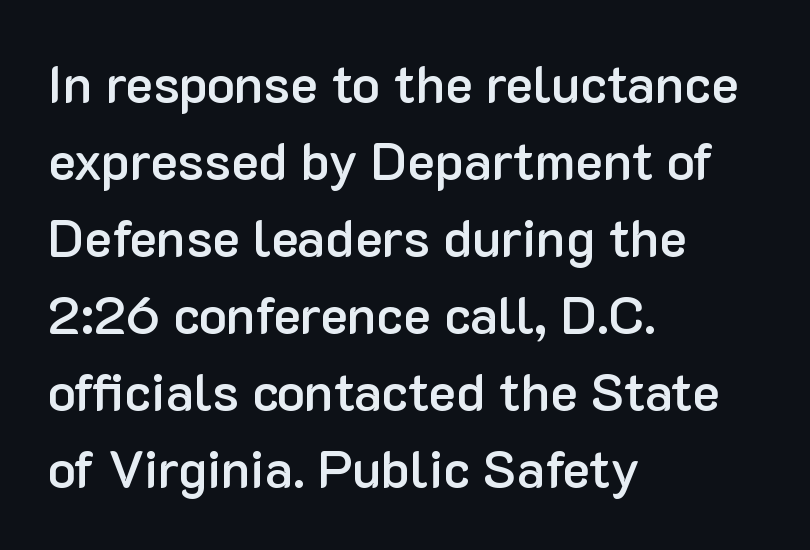
Q: Is the text bold? A: Semi-bold.
Q: Is the text italic (slanted)? A: No, it is upright.
Q: Is the typeface a serif or a sans-serif typeface? A: Sans-serif.
Q: Is the text underlined? A: No.
Q: How is the paragraph aligned? A: Left-aligned.
Q: Is the spacing between letters normal or unusually wide? A: Normal.
Q: Is the spacing between lines tight, normal or loose? A: Normal.
Q: Width (condensed, normal, or wide)? A: Normal.
Q: Stroke contrast? A: Low.
Q: x-height? A: Medium.
Q: Monospaced? A: No.
